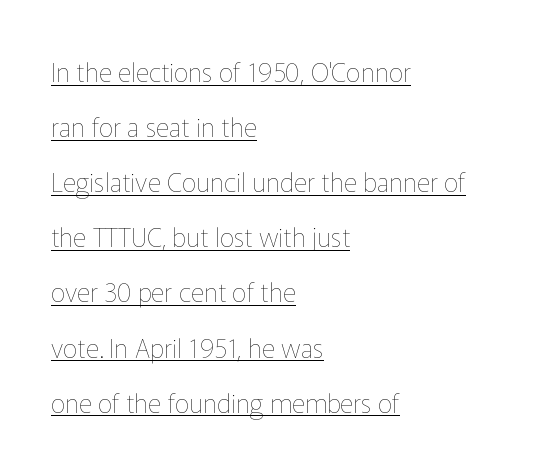
{"italic": "no", "bold": "no", "underline": "yes", "align": "left", "line_spacing": "loose", "line_spacing_ratio": 2.12, "letter_spacing": "normal", "letter_spacing_em": 0.0, "glyph_px": 26}
